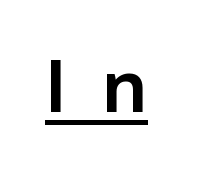
Firm but not heavy-handed strokes: this text is semibold. The horizontal fit of the characters is loose and conspicuously gappy. A rule runs beneath these lines of type. The type family on display is of the sans-serif kind.
